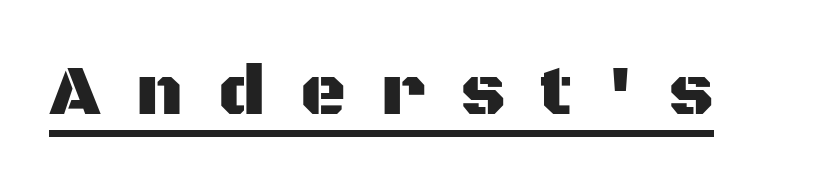
The image shows 71 px sans-serif type, upright; set unusually wide letter spacing (+0.49 em), underlined; medium stroke contrast and a large x-height.
